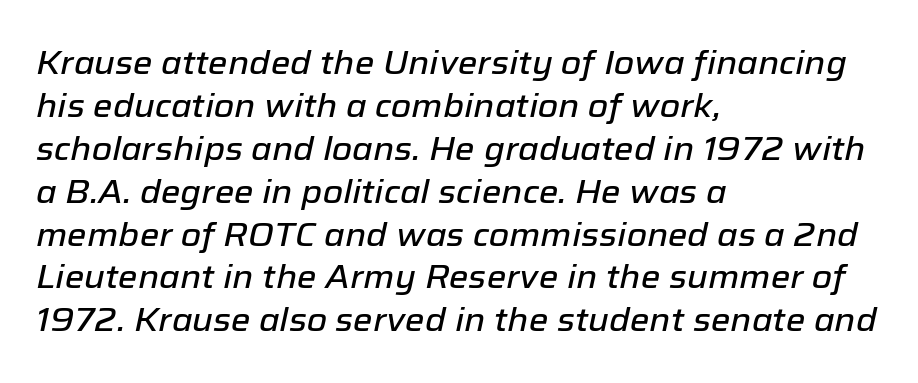
{"italic": "yes", "lean": "right", "slant_degrees": 12, "width": "normal", "stroke_contrast": "low", "x_height": "medium", "monospaced": "no", "underline": "no", "align": "left", "line_spacing": "normal", "line_spacing_ratio": 1.3, "letter_spacing": "normal", "letter_spacing_em": 0.0, "glyph_px": 33}
